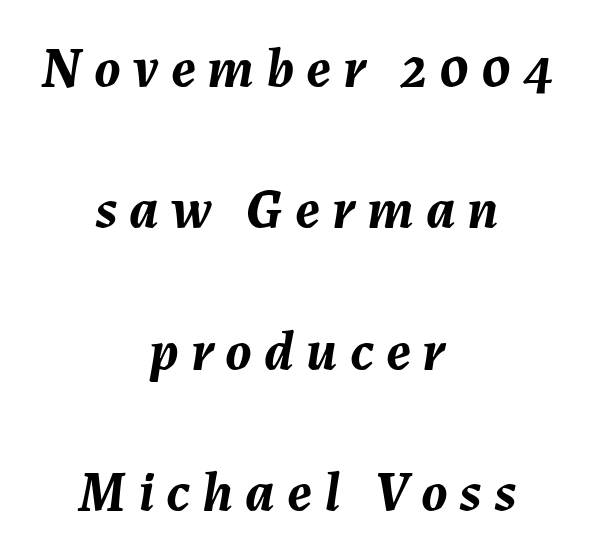
{"italic": "yes", "lean": "right", "slant_degrees": 7, "bold": "yes", "weight": "semibold", "width": "normal", "stroke_contrast": "medium", "x_height": "medium", "monospaced": "no", "underline": "no", "align": "center", "line_spacing": "loose", "line_spacing_ratio": 2.48, "letter_spacing": "wide", "letter_spacing_em": 0.21, "glyph_px": 57}
